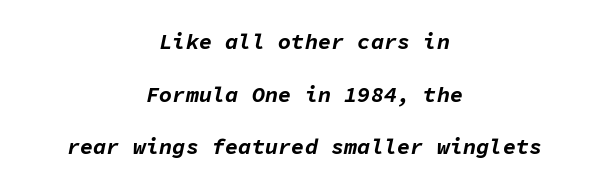
Characters are canted at an angle relative to the baseline's perpendicular. Type without underlining. Each new line begins a long way beneath the previous one. Default kerning and tracking; the words read as compact shapes.
